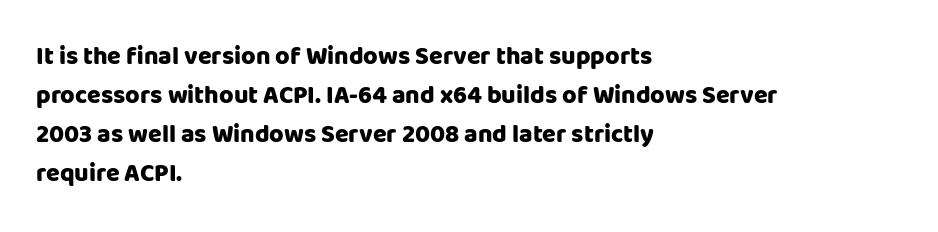
Q: Is the text bold? A: Yes.
Q: Is the text italic (slanted)? A: No, it is upright.
Q: Is the text underlined? A: No.
Q: How is the paragraph aligned? A: Left-aligned.
Q: Is the spacing between letters normal or unusually wide? A: Normal.
Q: Is the spacing between lines tight, normal or loose? A: Normal.
